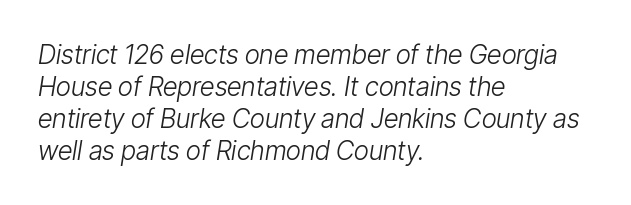
Letters have the restrained weight of plain body copy at most. Clear beneath every line of the passage. Horizontal alignment here is leftward, the default for most running prose. These lines were composed using italics. Letter spacing: default.
